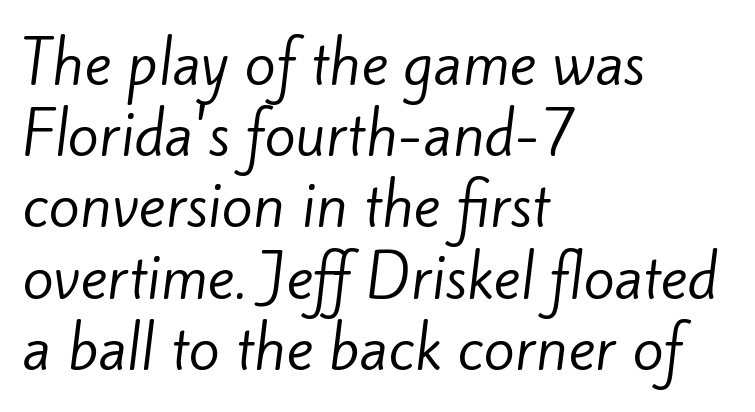
Plain, unruled lines of type. The tracking reads as untouched default to a designer's eye. Heaviness? Minimal to ordinary, like unemphasized prose. Is there much room between lines? A standard amount, neither cramped nor airy.
